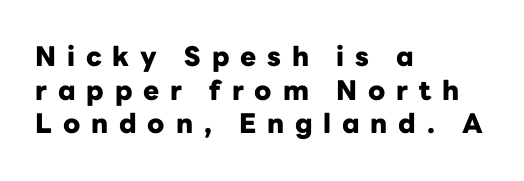
{"italic": "no", "bold": "yes", "underline": "no", "align": "left", "line_spacing": "normal", "line_spacing_ratio": 1.25, "letter_spacing": "wide", "letter_spacing_em": 0.4, "glyph_px": 27}
